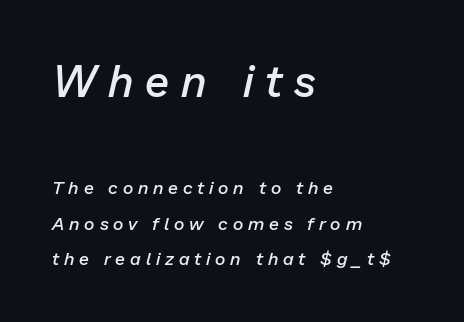
The text block is weighted toward the left margin, trailing off unevenly rightward. The specimen omits any rule beneath the text block's lines. Type size steps down from the first block to the second. The axis of the letterforms is tilted away from vertical. Loose tracking; the words dissolve into strings of separated letters. Heft: intermediate — a semibold.
